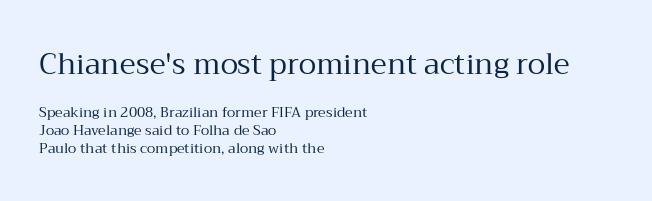
Descender tails drop into unmarked territory. Between one letter and the next there's only the usual sliver of space. Stroke terminals: seriffed. Character widths vary here, with narrow letters taking less room than wide ones.
